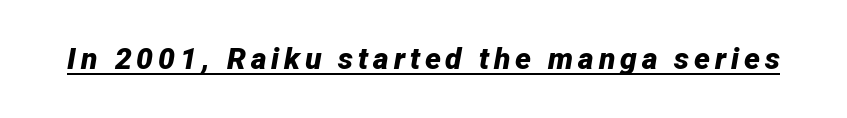
Q: Is the text bold? A: Yes.
Q: Is the text italic (slanted)? A: Yes, it leans right by about 12 degrees.
Q: Is the text underlined? A: Yes.
Q: Width (condensed, normal, or wide)? A: Normal.
Q: Stroke contrast? A: Low.
Q: x-height? A: Medium.
Q: Monospaced? A: No.
